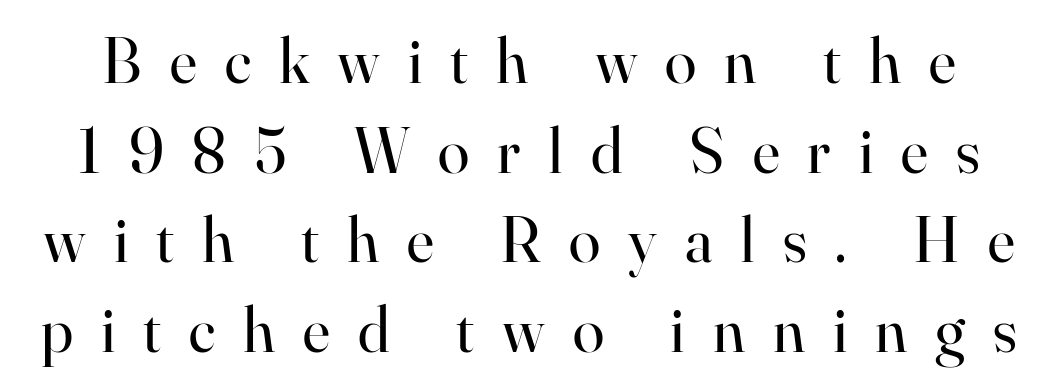
Rule under the text: the space is simply empty. Look at the tracking — it's clearly loosened, letters drifting apart. The font's upright variant was chosen for this text. No heavy texture on the line: the type isn't bold.
